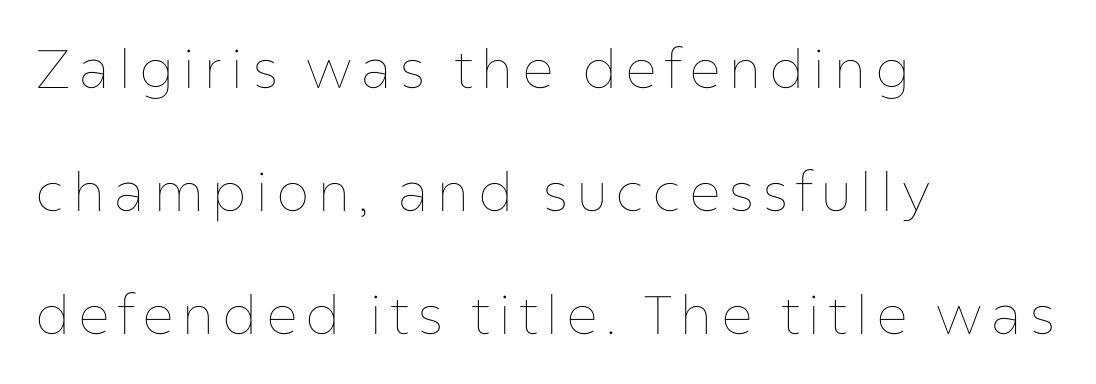
The image shows 54 px thin type, upright; set left-aligned, loose line spacing (2.28x), not underlined; low stroke contrast and a medium x-height.
